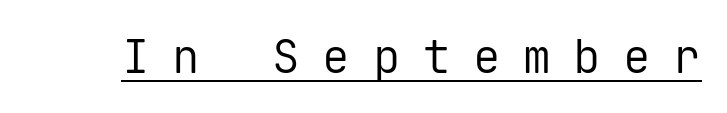
The image shows 46 px regular-weight sans-serif type, upright, monospaced; set unusually wide letter spacing (+0.49 em), underlined; low stroke contrast and a medium x-height.
